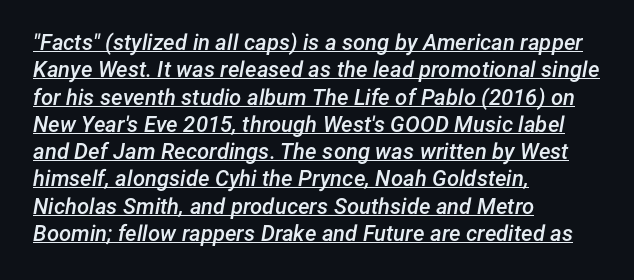
Inter-character spacing is left at the font's built-in metrics. Short and long lines alike share a common starting point at left. Look at the stroke-to-counter ratio: somewhat heavy, a semibold. Compared with undecorated copy, this sample adds a rule below the words. Would a proofreader flag this as italicized? Yes.
